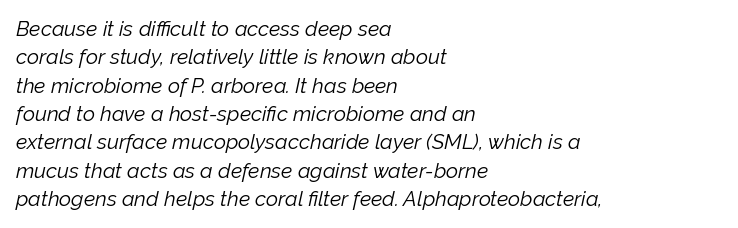
The image shows 21 px text type, italic (leaning right); set left-aligned, normal line spacing (1.35x), normal letter spacing, not underlined.
